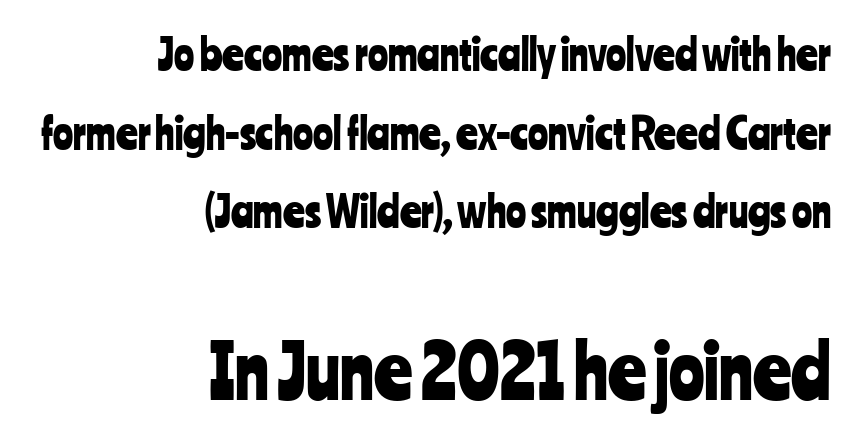
Q: Is the text italic (slanted)? A: No, it is upright.
Q: Is the typeface a serif or a sans-serif typeface? A: Sans-serif.
Q: Is the text underlined? A: No.
Q: How is the paragraph aligned? A: Right-aligned.
Q: Is the spacing between letters normal or unusually wide? A: Normal.
Q: Which block of text is set in a larger size, the first (top) or the second (bottom)? A: The second (bottom) one.
Q: Width (condensed, normal, or wide)? A: Condensed.
Q: Stroke contrast? A: Low.
Q: x-height? A: Medium.
Q: Monospaced? A: No.
